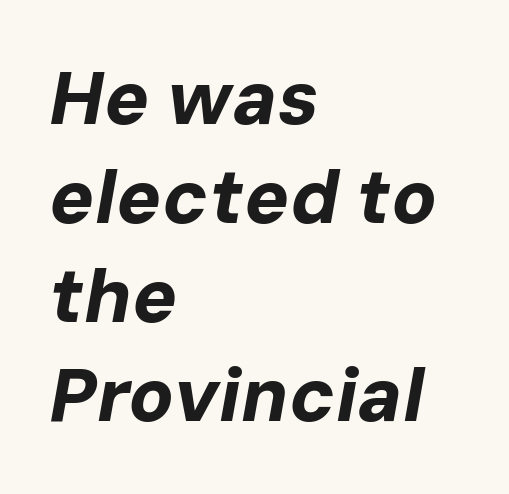
What stands out about the letter spacing? Nothing — it is the standard amount. The rag falls on the right side of this text block. As a designer I'd log this as weight 700, bold. Unmarked baselines from the first word to the last.
